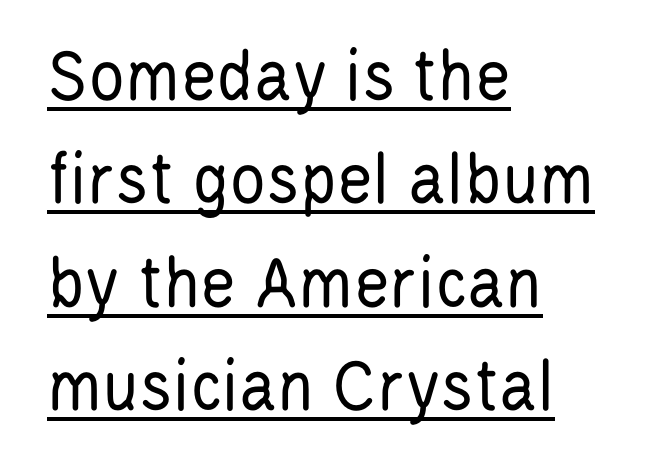
Where is the straight margin? On the left. The typesetter has applied underlining to the passage shown. Does the type have serifs? No, each stem ends abruptly. The lettering holds an erect, upright posture throughout. Weight: not bold — regular or lighter.
